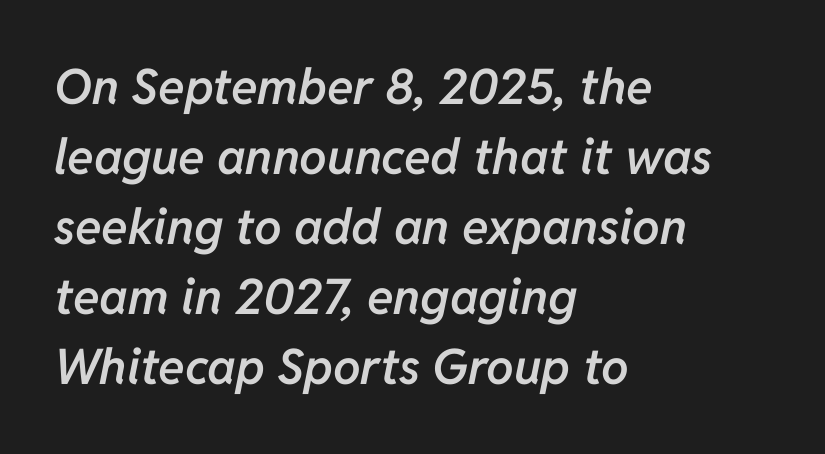
{"italic": "yes", "lean": "right", "slant_degrees": 11, "bold": "semi", "weight": "semibold", "width": "normal", "stroke_contrast": "low", "x_height": "medium", "monospaced": "no", "underline": "no", "align": "left", "line_spacing": "normal", "line_spacing_ratio": 1.43, "letter_spacing": "normal", "letter_spacing_em": 0.0, "glyph_px": 49}
